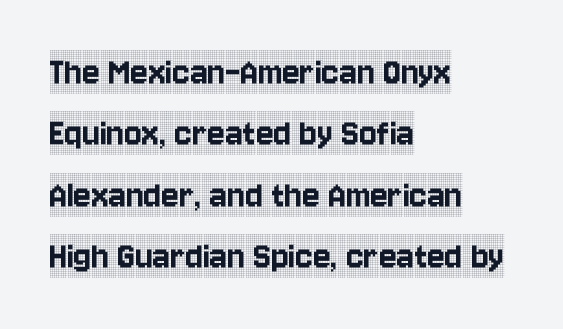
Q: Is the text italic (slanted)? A: No, it is upright.
Q: Is the typeface a serif or a sans-serif typeface? A: Serif.
Q: Is the text underlined? A: No.
Q: How is the paragraph aligned? A: Left-aligned.
Q: Is the spacing between letters normal or unusually wide? A: Normal.
Q: Is the spacing between lines tight, normal or loose? A: Normal.
Q: Width (condensed, normal, or wide)? A: Condensed.
Q: x-height? A: Large.
Q: Monospaced? A: No.
